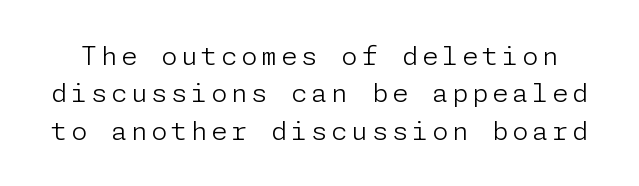
The image shows 26 px text type, upright; set normal line spacing (1.44x), not underlined.
